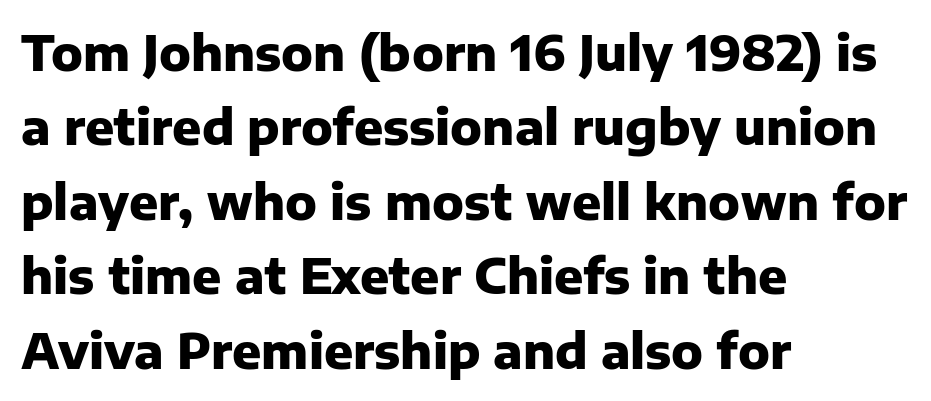
{"serif": "no", "italic": "no", "bold": "yes", "weight": "heavy", "width": "normal", "stroke_contrast": "low", "x_height": "medium", "monospaced": "no", "underline": "no", "align": "left", "line_spacing": "normal", "line_spacing_ratio": 1.55, "letter_spacing": "normal", "letter_spacing_em": 0.0, "glyph_px": 48}
